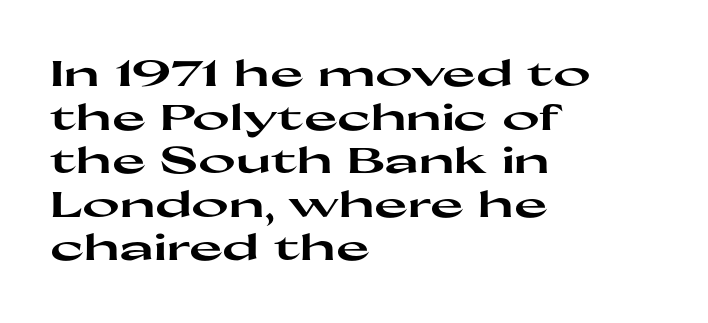
The image shows 36 px heavy, wide sans-serif type, upright; set left-aligned, line spacing 1.21x, normal letter spacing, not underlined; high stroke contrast and a medium x-height.
